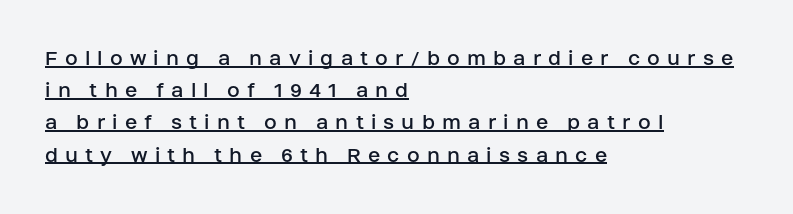
Q: Is the text bold? A: No.
Q: Is the text italic (slanted)? A: No, it is upright.
Q: Is the text underlined? A: Yes.
Q: How is the paragraph aligned? A: Left-aligned.
Q: Is the spacing between letters normal or unusually wide? A: Unusually wide.
Q: Is the spacing between lines tight, normal or loose? A: Normal.
